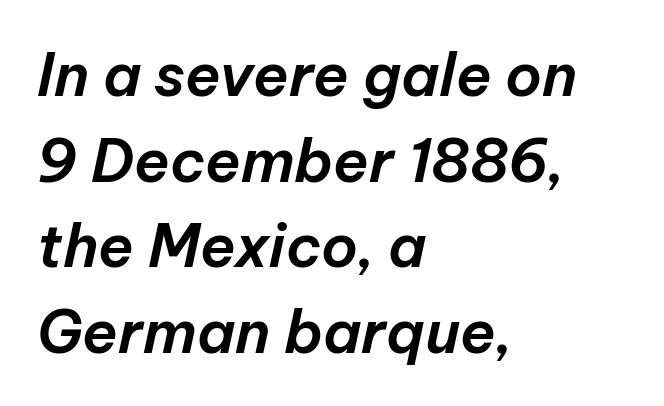
{"italic": "yes", "lean": "right", "slant_degrees": 12, "width": "normal", "stroke_contrast": "low", "x_height": "medium", "monospaced": "no", "underline": "no", "align": "left", "line_spacing": "normal", "line_spacing_ratio": 1.45, "letter_spacing": "normal", "letter_spacing_em": 0.0, "glyph_px": 59}
